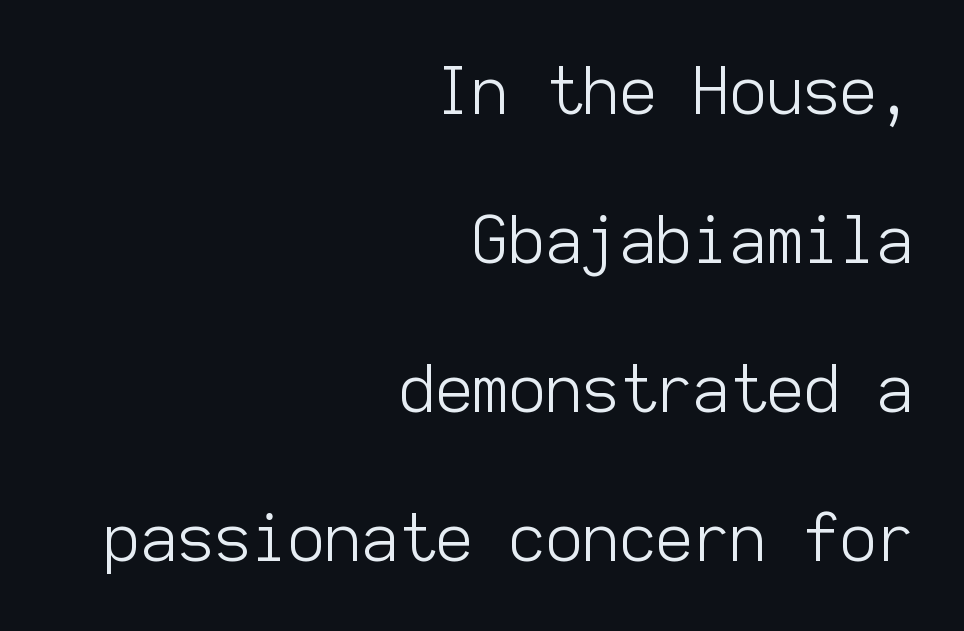
{"serif": "no", "italic": "no", "bold": "no", "weight": "light", "width": "normal", "stroke_contrast": "low", "x_height": "medium", "monospaced": "yes", "underline": "no", "align": "right", "line_spacing": "loose", "line_spacing_ratio": 2.33, "letter_spacing": "normal", "letter_spacing_em": 0.0, "glyph_px": 64}
